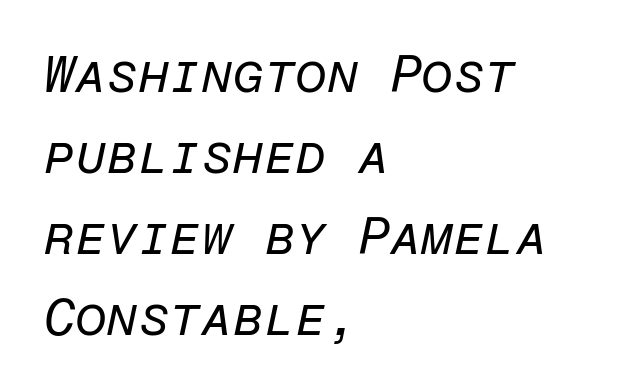
Q: Is the text bold? A: No.
Q: Is the text italic (slanted)? A: Yes, it leans right by about 12 degrees.
Q: Is the text underlined? A: No.
Q: How is the paragraph aligned? A: Left-aligned.
Q: Is the spacing between letters normal or unusually wide? A: Normal.
Q: Is the spacing between lines tight, normal or loose? A: Normal.
Q: Width (condensed, normal, or wide)? A: Normal.
Q: Stroke contrast? A: Low.
Q: x-height? A: Medium.
Q: Monospaced? A: Yes.
